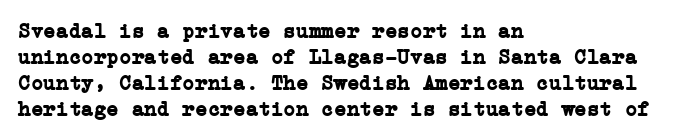
Q: Is the text bold? A: Yes.
Q: Is the text italic (slanted)? A: No, it is upright.
Q: Is the text underlined? A: No.
Q: How is the paragraph aligned? A: Left-aligned.
Q: Is the spacing between letters normal or unusually wide? A: Normal.
